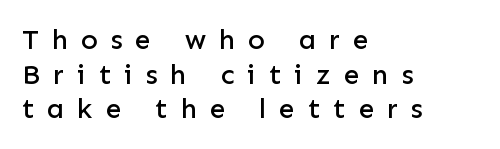
The image shows 28 px sans-serif type, upright; set left-aligned, line spacing 1.24x, unusually wide letter spacing (+0.46 em), not underlined; low stroke contrast and a medium x-height.
